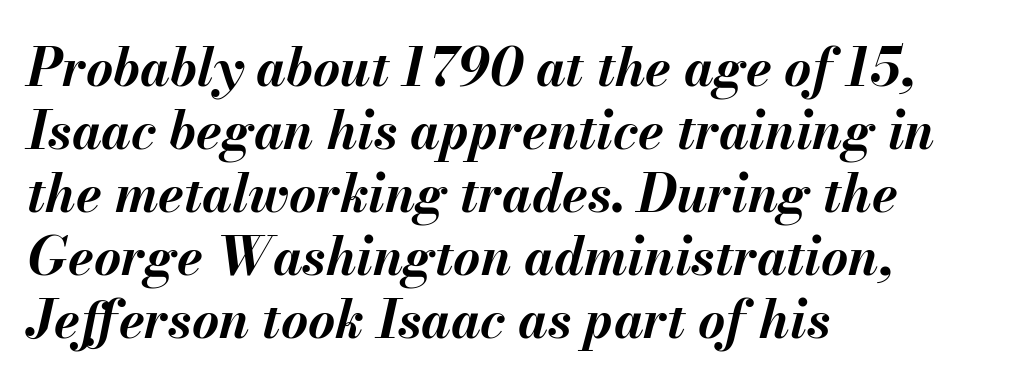
The image shows 52 px bold type, italic (leaning right); set left-aligned, line spacing 1.21x, normal letter spacing, not underlined; medium stroke contrast and a small x-height.
